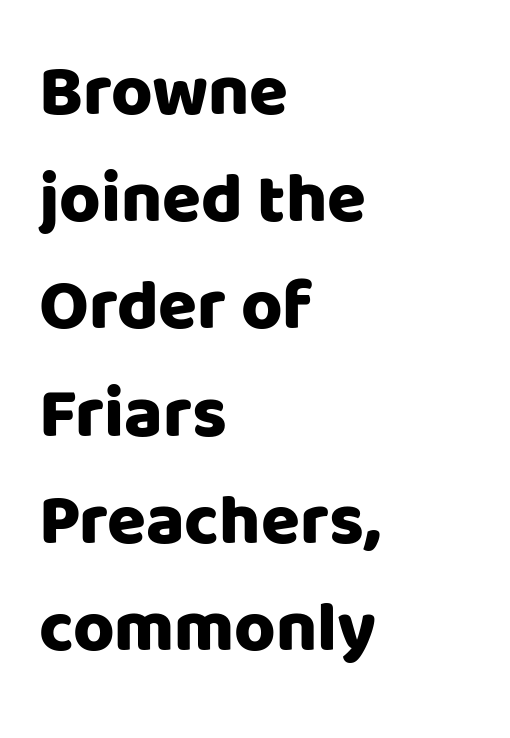
The image shows 71 px sans-serif type, upright; set left-aligned, normal line spacing (1.51x), normal letter spacing, not underlined; low stroke contrast and a large x-height.
